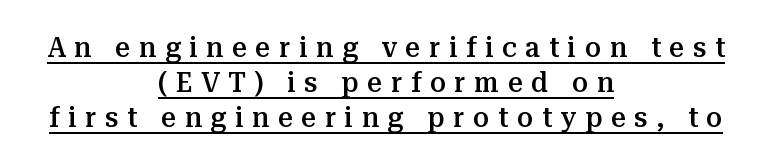
{"serif": "yes", "italic": "no", "bold": "semi", "weight": "semibold", "width": "normal", "stroke_contrast": "medium", "x_height": "medium", "monospaced": "no", "underline": "yes", "align": "center", "line_spacing_ratio": 1.21, "letter_spacing": "wide", "letter_spacing_em": 0.3, "glyph_px": 29}
